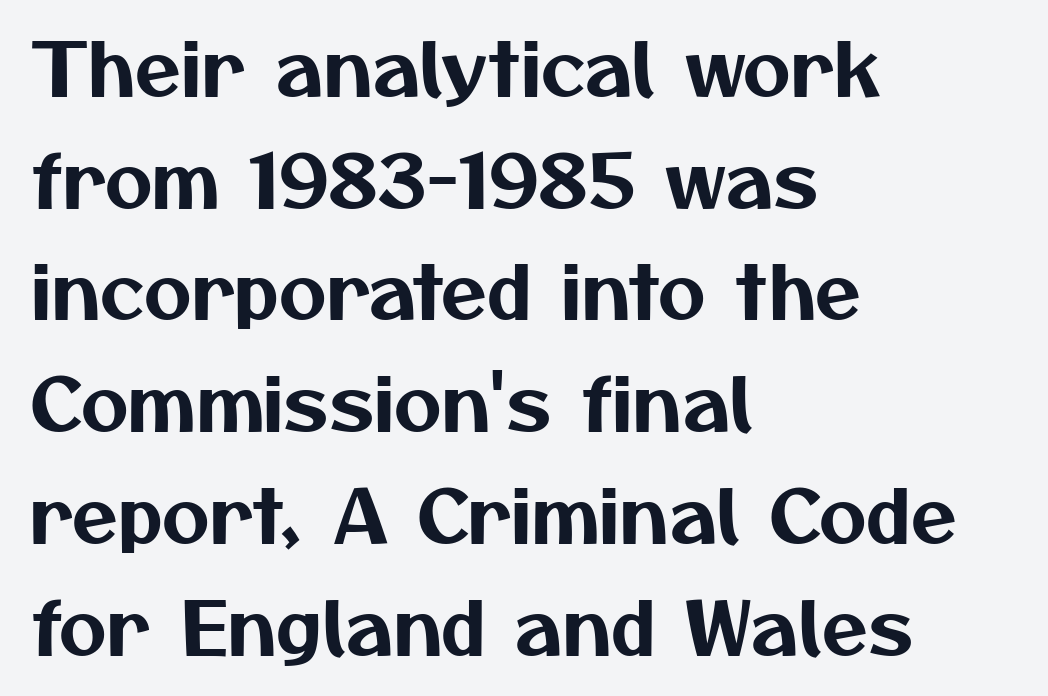
Does the type have serifs? No, each stem ends abruptly. This rendering leaves character spacing at its baseline value. Here the designer chose a conventional face with non-uniform glyph widths. The lines in this sample share a left origin and differ only in where they stop. The string is rendered with underlining switched off. If you measured baseline to baseline, you'd find a middling distance.
